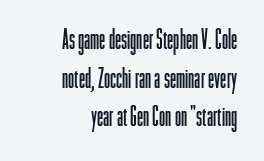
The image shows 28 px light, condensed sans-serif type, upright; set right-aligned, normal line spacing (1.38x), normal letter spacing, not underlined; low stroke contrast and a medium x-height.
